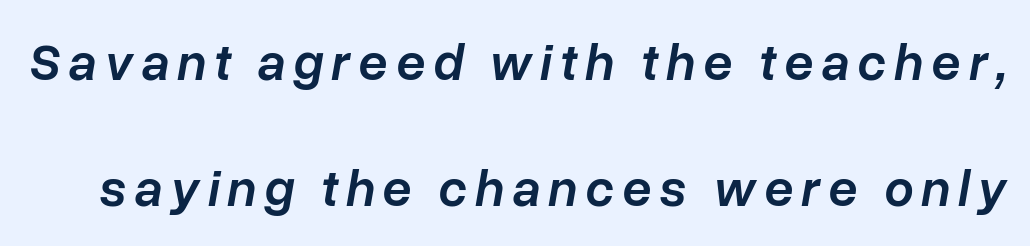
{"italic": "yes", "lean": "right", "slant_degrees": 10, "bold": "semi", "weight": "semibold", "width": "normal", "stroke_contrast": "low", "x_height": "medium", "monospaced": "no", "underline": "no", "line_spacing": "loose", "line_spacing_ratio": 2.42, "glyph_px": 52}
